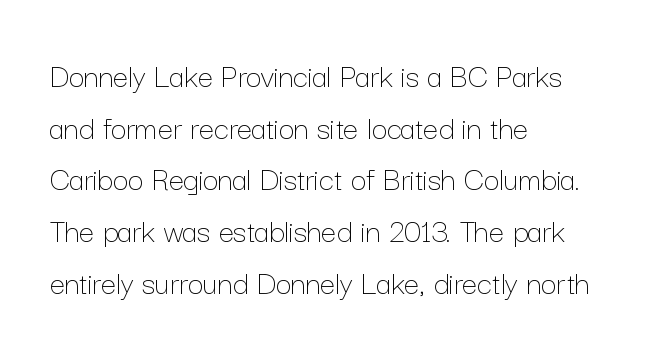
Q: Is the text bold? A: No.
Q: Is the text italic (slanted)? A: No, it is upright.
Q: Is the text underlined? A: No.
Q: How is the paragraph aligned? A: Left-aligned.
Q: Is the spacing between letters normal or unusually wide? A: Normal.
Q: Is the spacing between lines tight, normal or loose? A: Normal.
Q: Width (condensed, normal, or wide)? A: Normal.
Q: Stroke contrast? A: Low.
Q: x-height? A: Medium.
Q: Monospaced? A: No.
